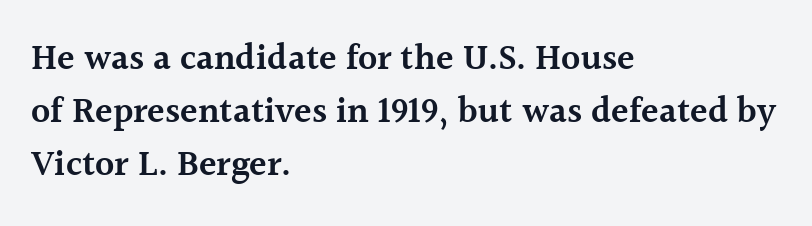
The image shows 36 px semibold serif type, upright; set left-aligned, normal line spacing (1.47x), normal letter spacing, not underlined; a medium x-height.
